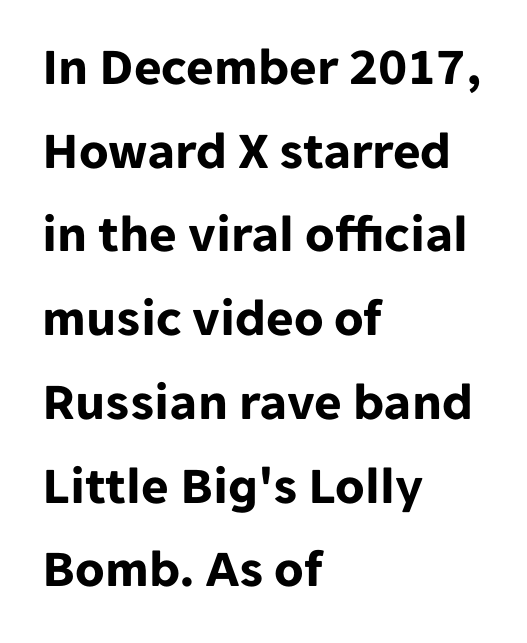
The image shows 53 px bold sans-serif type, upright; set left-aligned, normal line spacing (1.58x), normal letter spacing, not underlined; low stroke contrast and a medium x-height.
